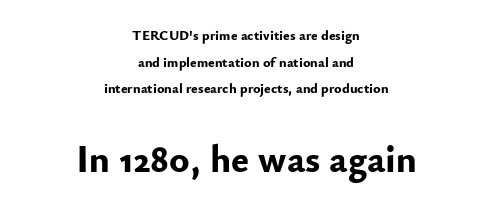
{"serif": "no", "italic": "no", "bold": "yes", "weight": "bold", "width": "normal", "stroke_contrast": "low", "x_height": "small", "monospaced": "no", "underline": "no", "align": "center", "line_spacing": "loose", "line_spacing_ratio": 1.9, "letter_spacing": "normal", "letter_spacing_em": 0.0, "larger_block": "second", "size_ratio": 2.71, "glyph_px": 38}
